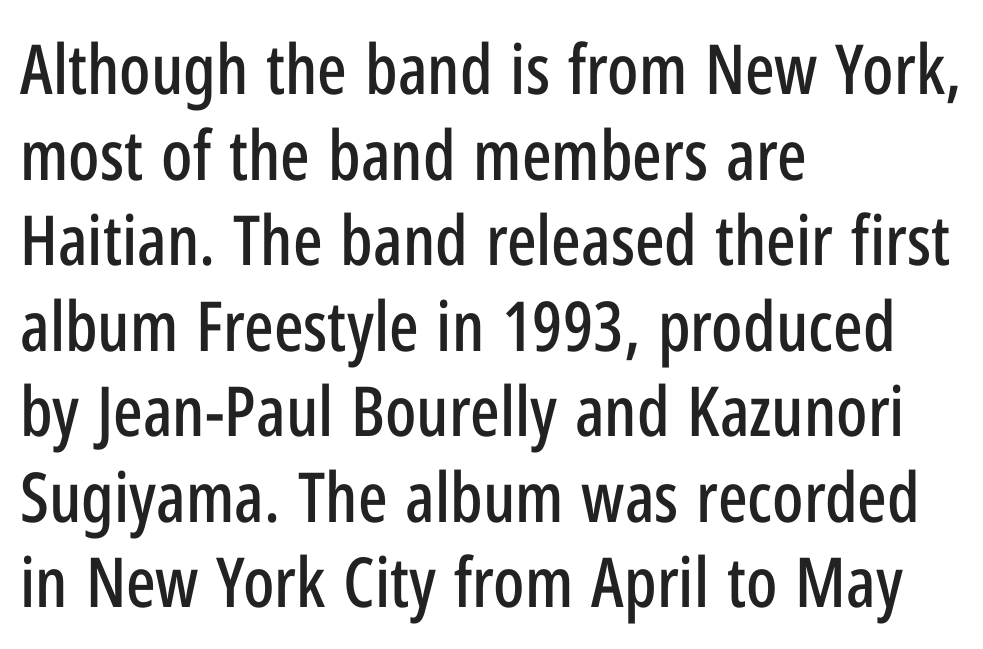
In CSS terms this would be text-align: left. Tracking here is standard; glyphs follow each other at the usual distance. The area under the type is left untouched. Varying glyph widths throughout — classic text-font behaviour. This is sans-serif lettering, the kind often seen on screens and signage. It's the straight-up-and-down kind of type.
